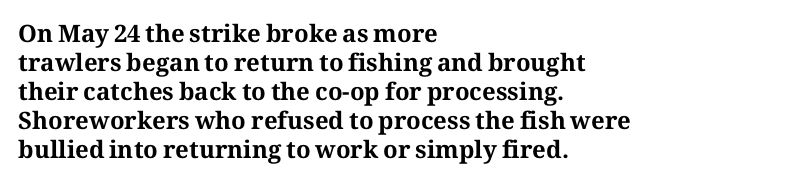
Bold? Absolutely — the strokes are thick and heavy. These lines are set flush left with a ragged right edge. Each row of text sits above clean, open space. There is no visible air inserted between adjacent glyphs. The type sits square on the baseline with zero lean.
